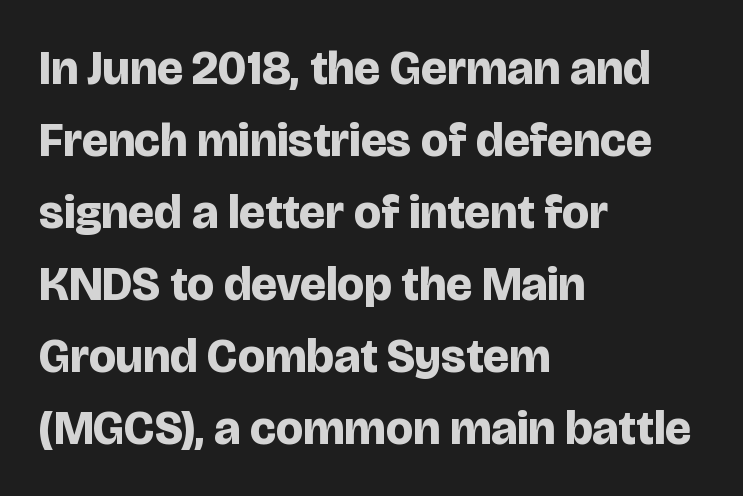
Font category for this specimen: sans-serif. Bold? Absolutely — the strokes are thick and heavy. The type sits square on the baseline with zero lean. The letters advance in unequal steps, a hallmark of proportional type. This block has exactly the height ordinary leading produces.
